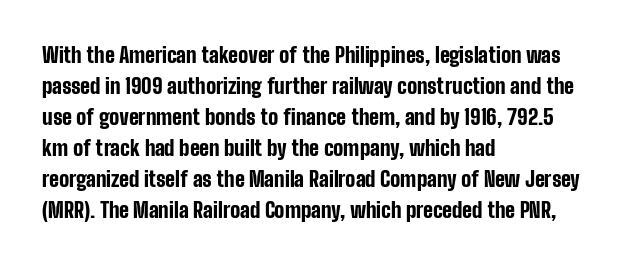
Q: Is the text bold? A: Yes.
Q: Is the text italic (slanted)? A: No, it is upright.
Q: Is the text underlined? A: No.
Q: How is the paragraph aligned? A: Left-aligned.
Q: Is the spacing between letters normal or unusually wide? A: Normal.
Q: Is the spacing between lines tight, normal or loose? A: Normal.
